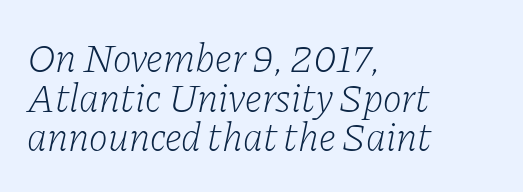
{"serif": "yes", "italic": "yes", "lean": "right", "slant_degrees": 11, "bold": "no", "weight": "light", "width": "normal", "stroke_contrast": "low", "x_height": "medium", "monospaced": "no", "underline": "no", "align": "left", "line_spacing": "tight", "line_spacing_ratio": 0.99, "letter_spacing": "normal", "letter_spacing_em": 0.0, "glyph_px": 40}
